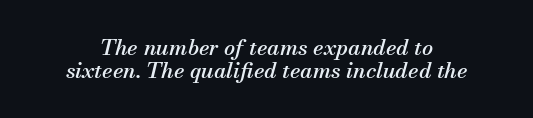
{"italic": "yes", "lean": "right", "slant_degrees": 13, "underline": "no", "align": "center", "line_spacing": "tight", "line_spacing_ratio": 1.05, "letter_spacing": "normal", "letter_spacing_em": 0.0, "glyph_px": 22}
